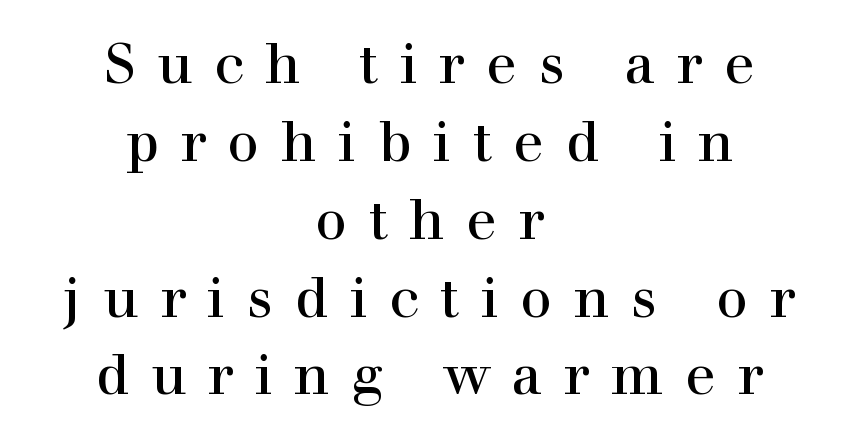
{"serif": "yes", "italic": "no", "width": "normal", "x_height": "medium", "monospaced": "no", "underline": "no", "align": "center", "line_spacing": "normal", "line_spacing_ratio": 1.39, "letter_spacing": "wide", "letter_spacing_em": 0.39, "glyph_px": 56}
